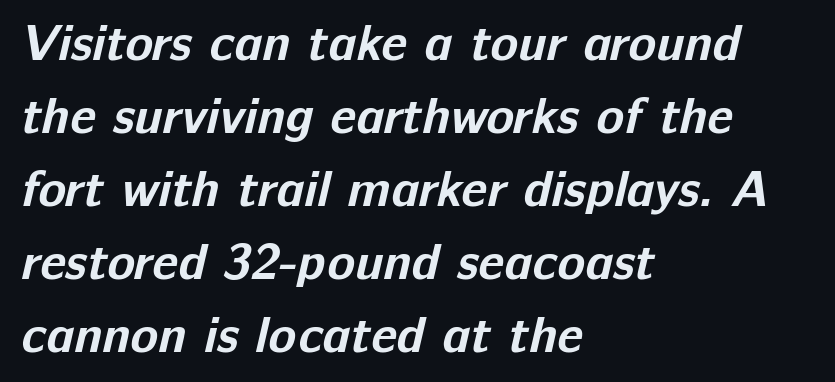
{"serif": "no", "bold": "yes", "weight": "bold", "width": "normal", "stroke_contrast": "low", "x_height": "medium", "monospaced": "no", "underline": "no", "align": "left", "line_spacing": "normal", "line_spacing_ratio": 1.43, "letter_spacing": "normal", "letter_spacing_em": 0.0, "glyph_px": 51}
